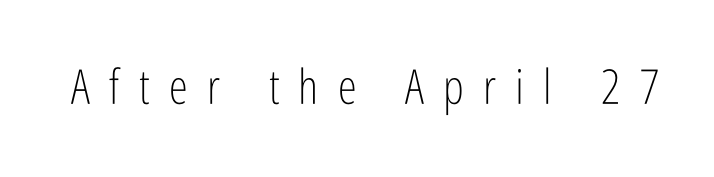
Serif or sans? Sans — the stroke terminals are bare. This is the regular roman posture of the typeface. Bold? No — there's no thickening of the strokes. Has an underline been added? It has not.
